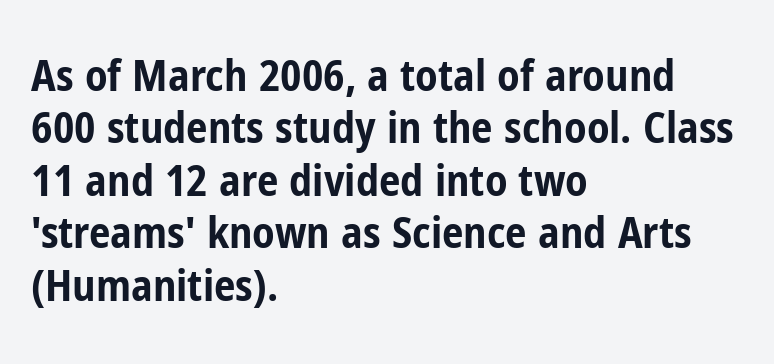
The image shows 43 px bold, condensed sans-serif type, upright; set left-aligned, line spacing 1.22x, normal letter spacing, not underlined; low stroke contrast and a medium x-height.
